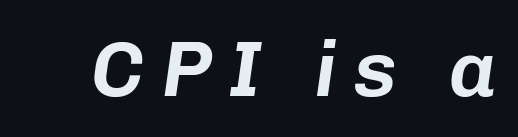
{"italic": "yes", "lean": "right", "slant_degrees": 8, "width": "normal", "stroke_contrast": "low", "x_height": "medium", "monospaced": "no", "underline": "no", "letter_spacing": "wide", "letter_spacing_em": 0.22, "glyph_px": 79}
